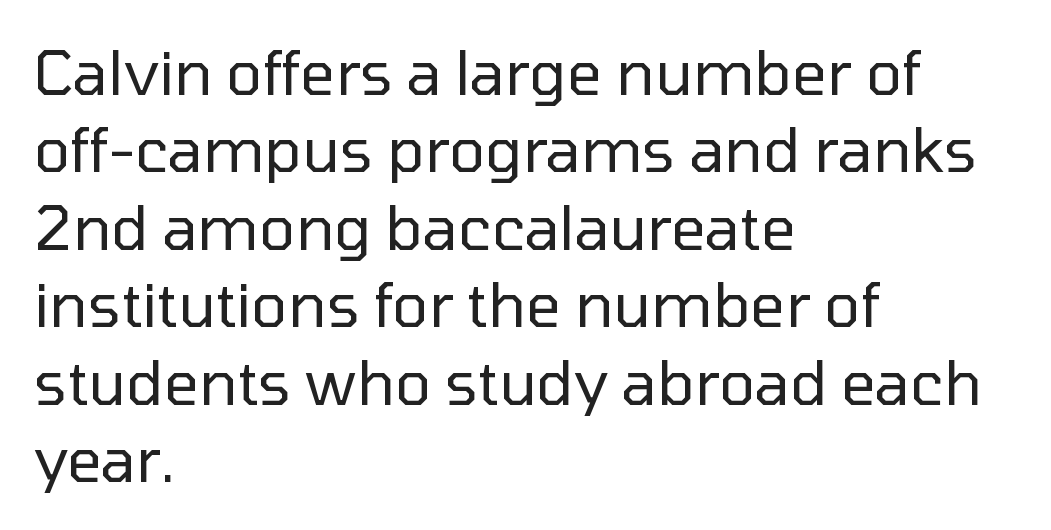
Q: Is the text bold? A: No.
Q: Is the text italic (slanted)? A: No, it is upright.
Q: Is the typeface a serif or a sans-serif typeface? A: Sans-serif.
Q: Is the text underlined? A: No.
Q: How is the paragraph aligned? A: Left-aligned.
Q: Is the spacing between letters normal or unusually wide? A: Normal.
Q: Is the spacing between lines tight, normal or loose? A: Normal.
Q: Width (condensed, normal, or wide)? A: Normal.
Q: Stroke contrast? A: Low.
Q: x-height? A: Medium.
Q: Monospaced? A: No.
